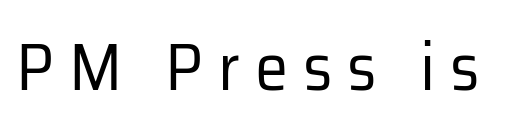
The image shows 67 px regular-weight sans-serif type, upright; set unusually wide letter spacing (+0.22 em), not underlined; low stroke contrast and a medium x-height.
